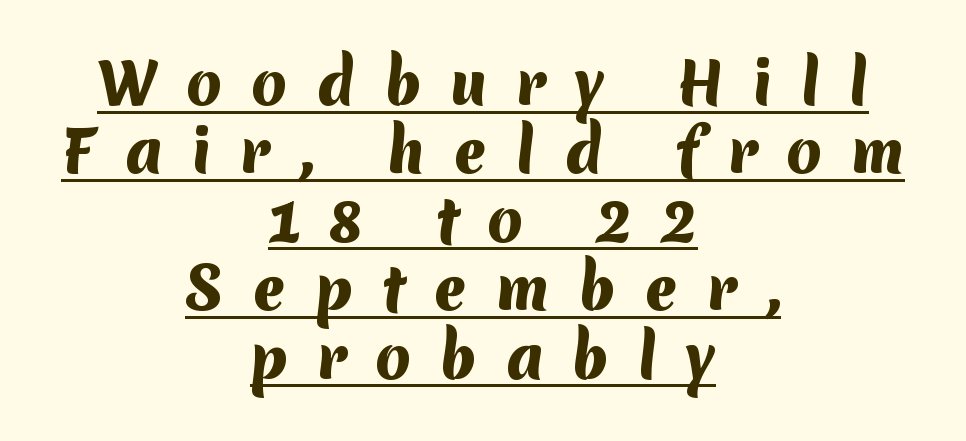
Descenders here cross a horizontal rule under the line. Does the weight exceed regular? Yes, all the way to bold. Spacing verdict: proportional, widths tailored to each character. Leftover space on each line is divided equally before and after the words.
